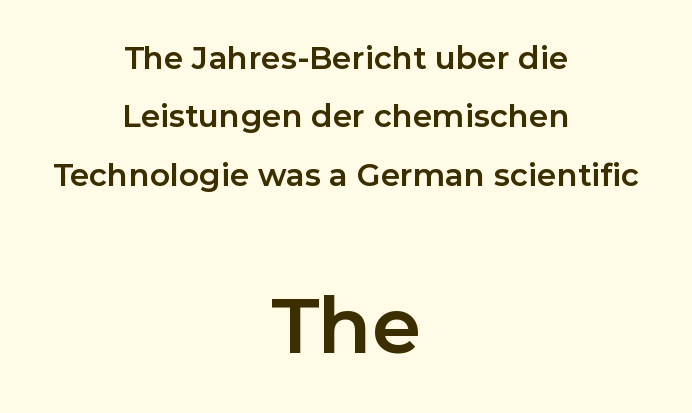
Q: Is the text bold? A: Yes.
Q: Is the text italic (slanted)? A: No, it is upright.
Q: Is the typeface a serif or a sans-serif typeface? A: Sans-serif.
Q: Is the text underlined? A: No.
Q: How is the paragraph aligned? A: Centered.
Q: Is the spacing between letters normal or unusually wide? A: Normal.
Q: Which block of text is set in a larger size, the first (top) or the second (bottom)? A: The second (bottom) one.
Q: Width (condensed, normal, or wide)? A: Normal.
Q: Stroke contrast? A: Low.
Q: x-height? A: Medium.
Q: Monospaced? A: No.
